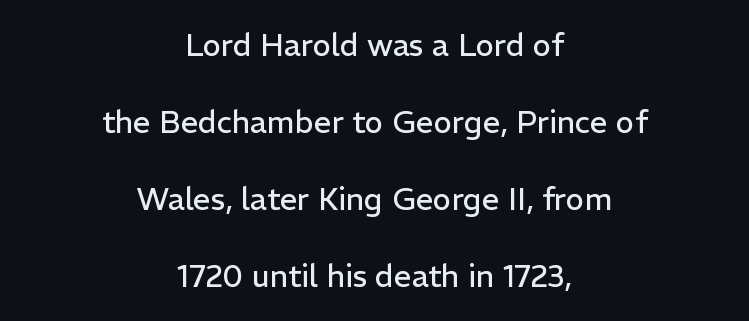
The image shows 31 px regular-weight sans-serif type, upright; set centered, loose line spacing (2.48x), normal letter spacing, not underlined; low stroke contrast and a medium x-height.
